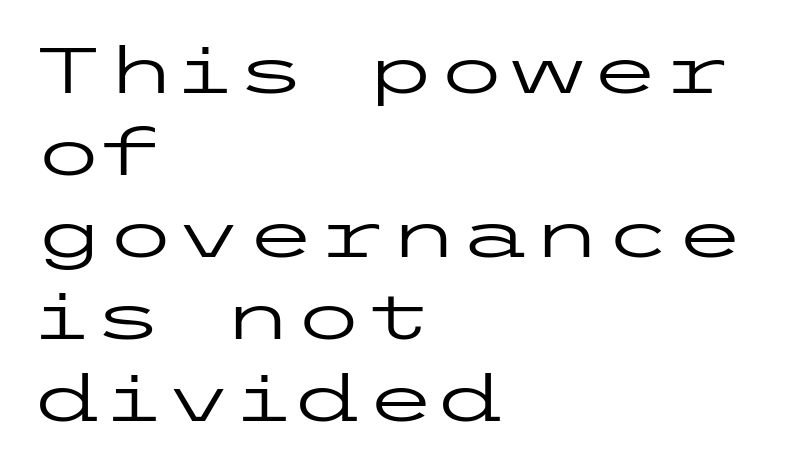
Q: Is the text bold? A: No.
Q: Is the text italic (slanted)? A: No, it is upright.
Q: Is the typeface a serif or a sans-serif typeface? A: Sans-serif.
Q: Is the text underlined? A: No.
Q: How is the paragraph aligned? A: Left-aligned.
Q: Is the spacing between letters normal or unusually wide? A: Normal.
Q: Is the spacing between lines tight, normal or loose? A: Normal.
Q: Width (condensed, normal, or wide)? A: Wide.
Q: Stroke contrast? A: Low.
Q: x-height? A: Medium.
